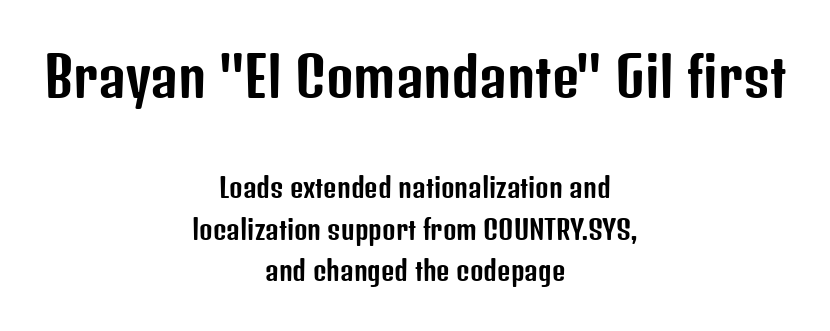
{"serif": "no", "italic": "no", "width": "condensed", "stroke_contrast": "low", "x_height": "medium", "monospaced": "no", "underline": "no", "align": "center", "line_spacing": "normal", "line_spacing_ratio": 1.61, "letter_spacing": "normal", "letter_spacing_em": 0.0, "larger_block": "first", "size_ratio": 2.04, "glyph_px": 53}
